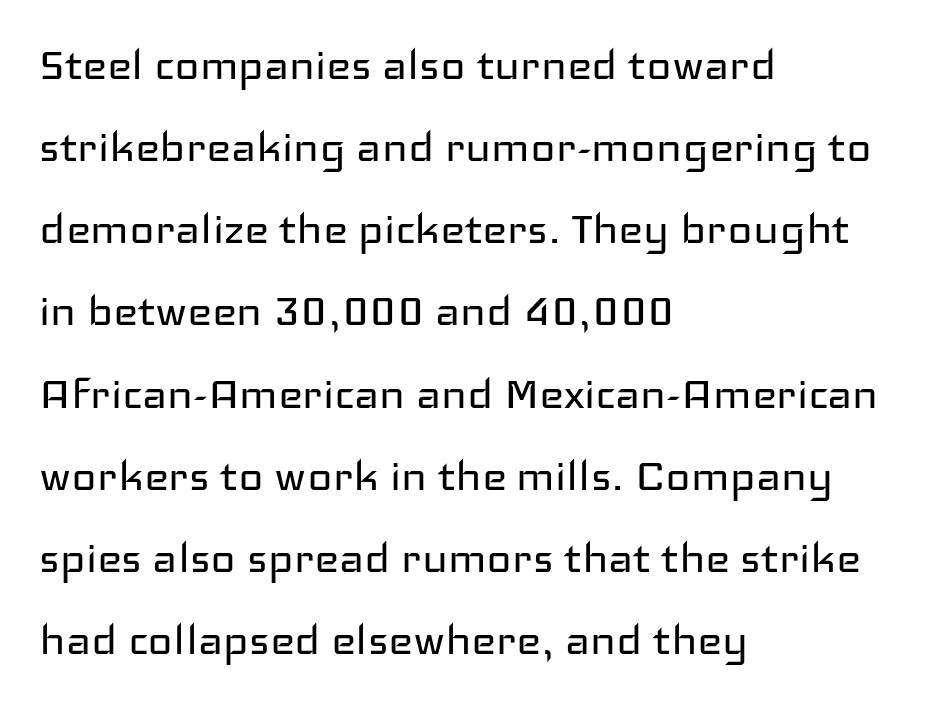
{"serif": "no", "italic": "no", "bold": "no", "weight": "regular", "width": "wide", "stroke_contrast": "low", "x_height": "medium", "monospaced": "no", "underline": "no", "align": "left", "line_spacing": "normal", "line_spacing_ratio": 1.55, "letter_spacing": "normal", "letter_spacing_em": 0.0, "glyph_px": 53}
